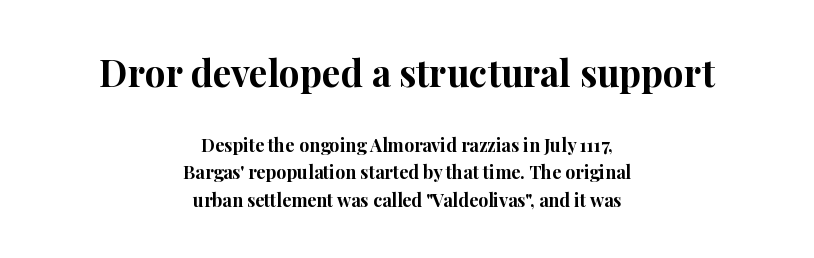
Q: Is the text bold? A: Yes.
Q: Is the text italic (slanted)? A: No, it is upright.
Q: Is the typeface a serif or a sans-serif typeface? A: Serif.
Q: Is the text underlined? A: No.
Q: How is the paragraph aligned? A: Centered.
Q: Is the spacing between letters normal or unusually wide? A: Normal.
Q: Is the spacing between lines tight, normal or loose? A: Normal.
Q: Which block of text is set in a larger size, the first (top) or the second (bottom)? A: The first (top) one.
Q: Width (condensed, normal, or wide)? A: Normal.
Q: Stroke contrast? A: High.
Q: x-height? A: Medium.
Q: Monospaced? A: No.
